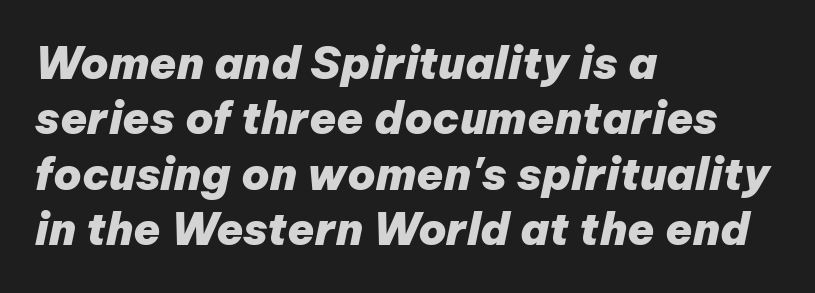
Caption: multi-line text, flush left, ragged right. Does extra space separate the letters? No, they use regular spacing. Note the varied advance widths — an 'i' is clearly narrower than an 'm'. Rows of type keep a routine distance in the vertical direction.
